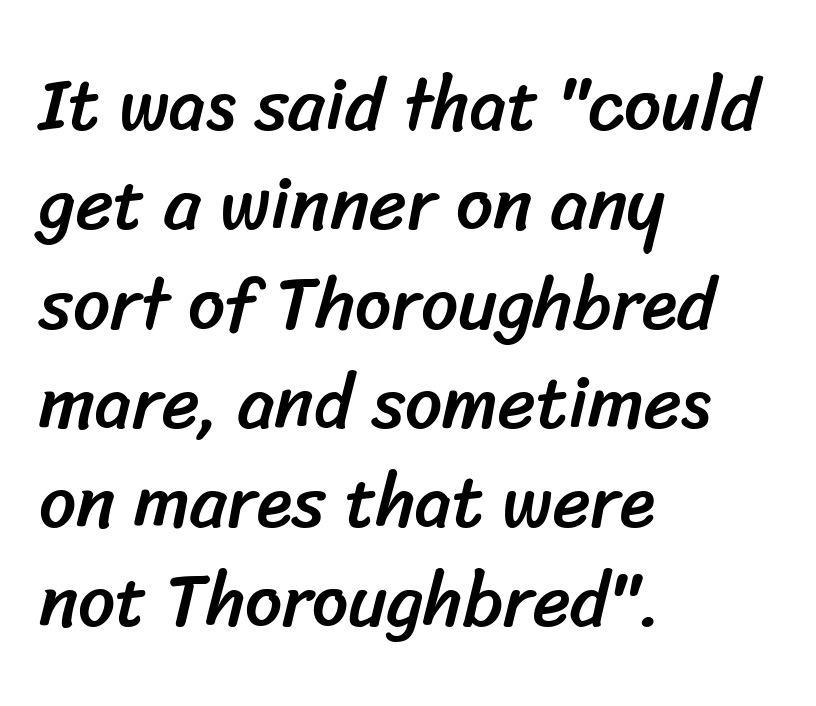
The image shows 73 px sans-serif type; set left-aligned, normal line spacing (1.36x), normal letter spacing, not underlined; low stroke contrast and a medium x-height.
